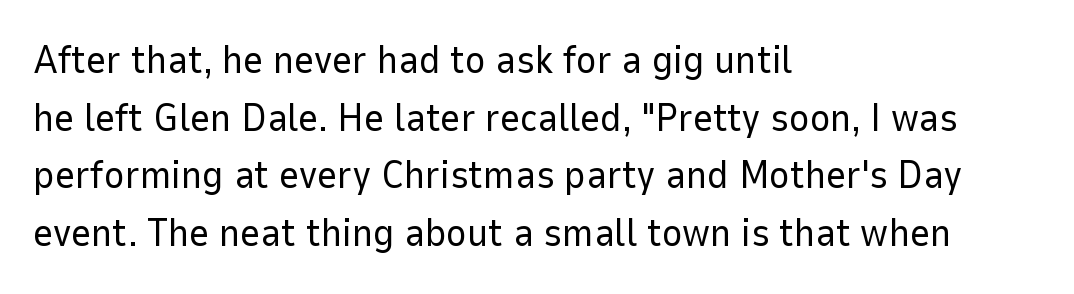
Nothing sits at the stroke ends, so this counts as sans-serif. Plain, unruled lines of type. Weight: in the light-to-regular range. The tracking reads as untouched default to a designer's eye.
